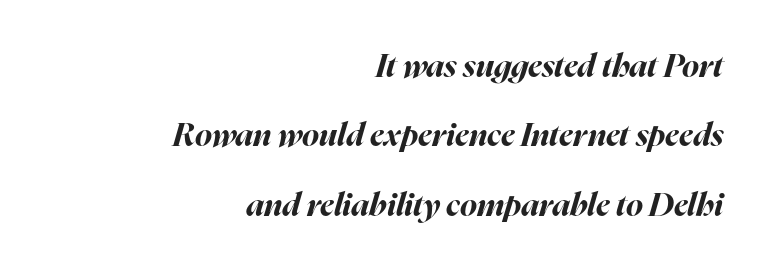
{"italic": "yes", "lean": "right", "slant_degrees": 16, "bold": "yes", "weight": "bold", "width": "normal", "stroke_contrast": "high", "x_height": "medium", "monospaced": "no", "underline": "no", "align": "right", "line_spacing": "loose", "line_spacing_ratio": 2.17, "letter_spacing": "normal", "letter_spacing_em": 0.0, "glyph_px": 32}
